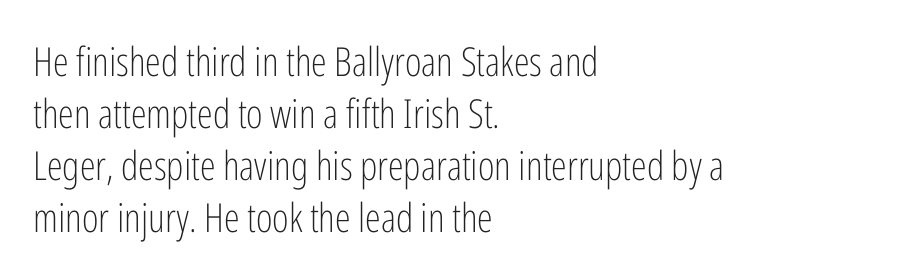
Q: Is the text bold? A: No.
Q: Is the text italic (slanted)? A: No, it is upright.
Q: Is the typeface a serif or a sans-serif typeface? A: Sans-serif.
Q: Is the text underlined? A: No.
Q: How is the paragraph aligned? A: Left-aligned.
Q: Is the spacing between letters normal or unusually wide? A: Normal.
Q: Is the spacing between lines tight, normal or loose? A: Normal.
Q: Width (condensed, normal, or wide)? A: Condensed.
Q: Stroke contrast? A: Low.
Q: x-height? A: Medium.
Q: Monospaced? A: No.
